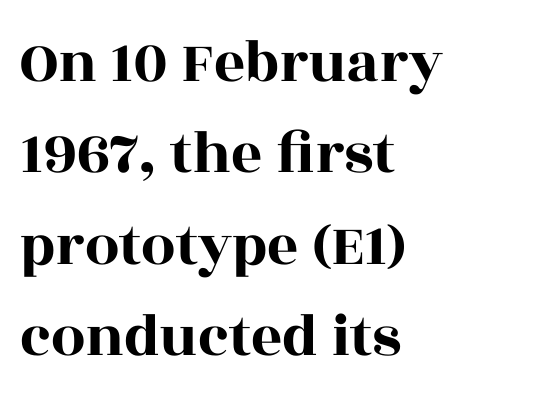
Evenly set lines give the paragraph a standard silhouette. This is serif lettering, the kind often seen in printed books. This is roman type, the default non-slanted kind. Spacing verdict: proportional, widths tailored to each character. The face used here is rendered with its standard letterfit.
